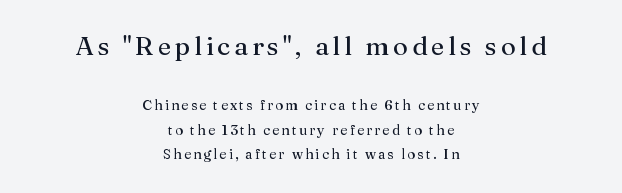
The image shows 26 px text type, upright; set centered, line spacing 1.77x, not underlined; the first (top) block is 1.86x larger.
